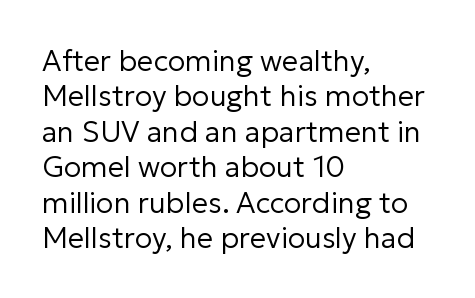
{"serif": "no", "italic": "no", "bold": "no", "weight": "regular", "width": "normal", "stroke_contrast": "low", "x_height": "medium", "monospaced": "no", "underline": "no", "align": "left", "line_spacing_ratio": 1.22, "letter_spacing": "normal", "letter_spacing_em": 0.0, "glyph_px": 29}
